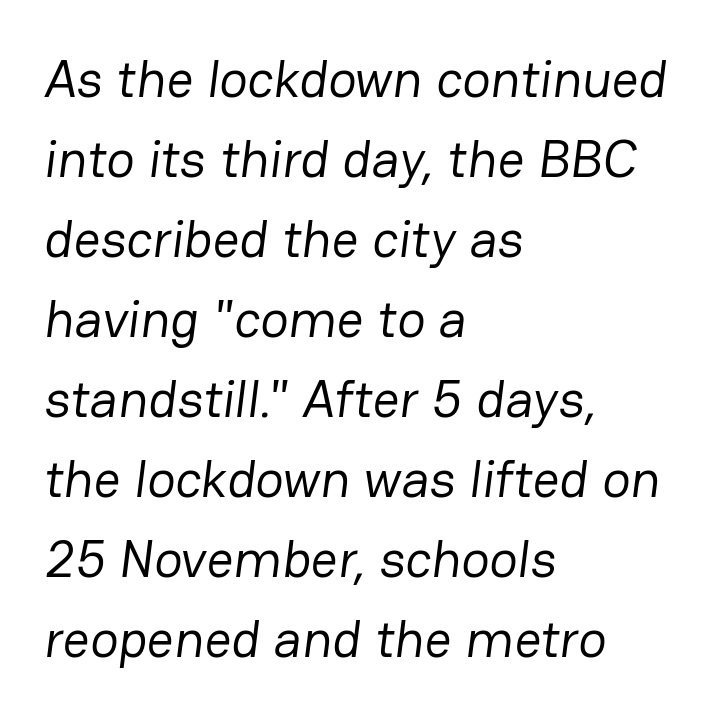
{"serif": "no", "bold": "no", "weight": "regular", "width": "normal", "stroke_contrast": "low", "x_height": "medium", "monospaced": "no", "underline": "no", "align": "left", "line_spacing": "normal", "line_spacing_ratio": 1.51, "letter_spacing": "normal", "letter_spacing_em": 0.0, "glyph_px": 53}
